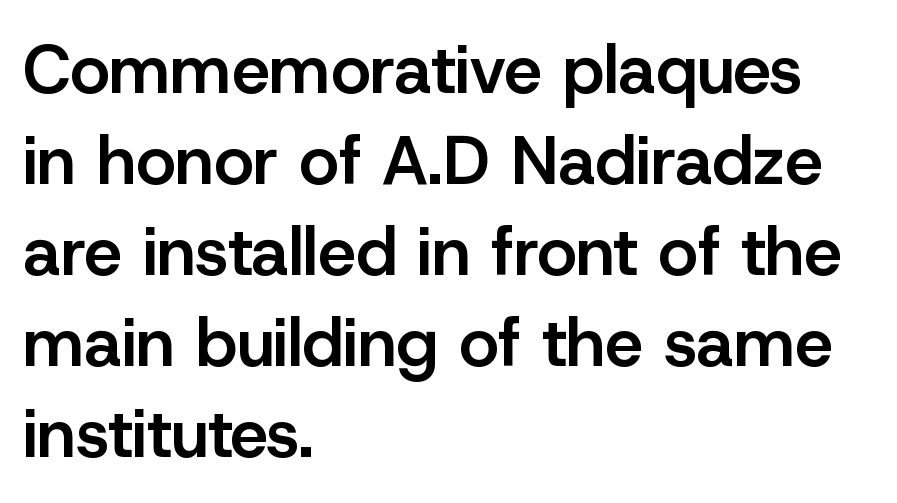
Is this a fixed-width face? No — the glyphs have proportional, varying widths. Honestly, the row spacing looks completely unremarkable. A bare baseline throughout the passage. A student would call this left alignment; a typographer would say flush left, rag right. These lines keep a tight, regular rhythm from letter to letter.
